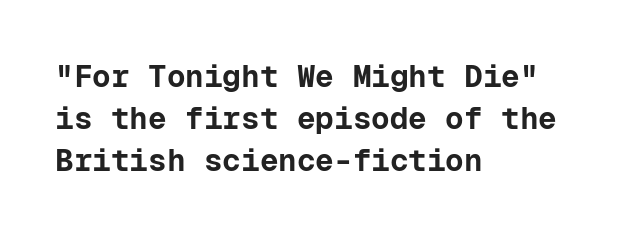
The image shows 31 px bold sans-serif type, upright, monospaced; set left-aligned, normal line spacing (1.35x), normal letter spacing, not underlined; low stroke contrast and a medium x-height.
